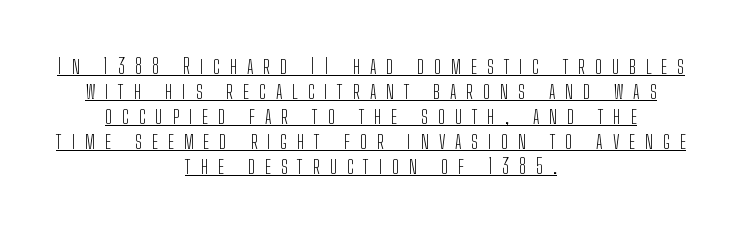
The image shows 21 px text type, upright; set centered, line spacing 1.19x, unusually wide letter spacing (+0.47 em), underlined.
